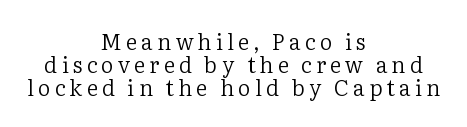
Every character sits straight up, as roman type does. The space beneath each line is pristine and unruled. The passage shown is not bold in any degree. Regarding leading, the lines here are crowded together.
